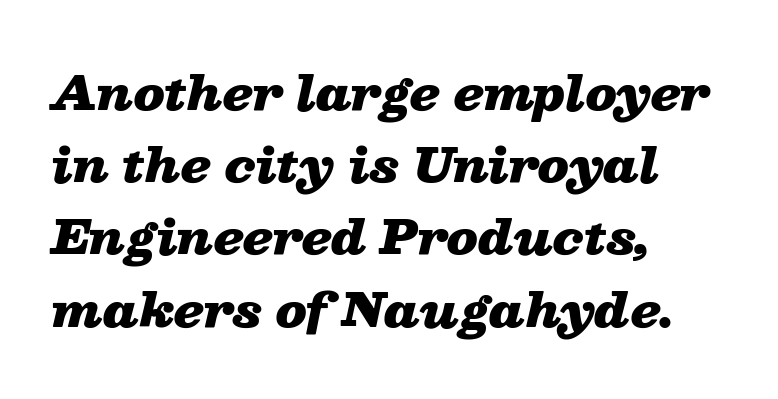
Q: Is the text bold? A: Yes.
Q: Is the text italic (slanted)? A: Yes, it leans right by about 13 degrees.
Q: Is the text underlined? A: No.
Q: How is the paragraph aligned? A: Left-aligned.
Q: Is the spacing between letters normal or unusually wide? A: Normal.
Q: Is the spacing between lines tight, normal or loose? A: Normal.
Q: Width (condensed, normal, or wide)? A: Wide.
Q: Stroke contrast? A: Low.
Q: x-height? A: Medium.
Q: Monospaced? A: No.
